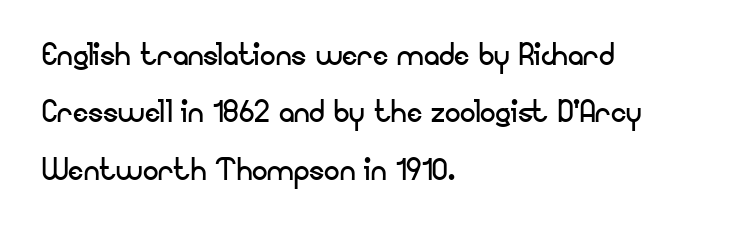
{"serif": "no", "italic": "no", "bold": "no", "weight": "regular", "width": "normal", "stroke_contrast": "low", "x_height": "small", "monospaced": "no", "underline": "no", "align": "left", "line_spacing": "normal", "line_spacing_ratio": 1.47, "letter_spacing": "normal", "letter_spacing_em": 0.0, "glyph_px": 39}
